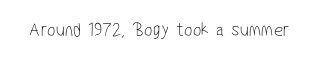
Think standard paragraph weight, or any step lighter than that. Spacing between characters is what you'd get straight out of the box. The space directly below the letters is spotless.
